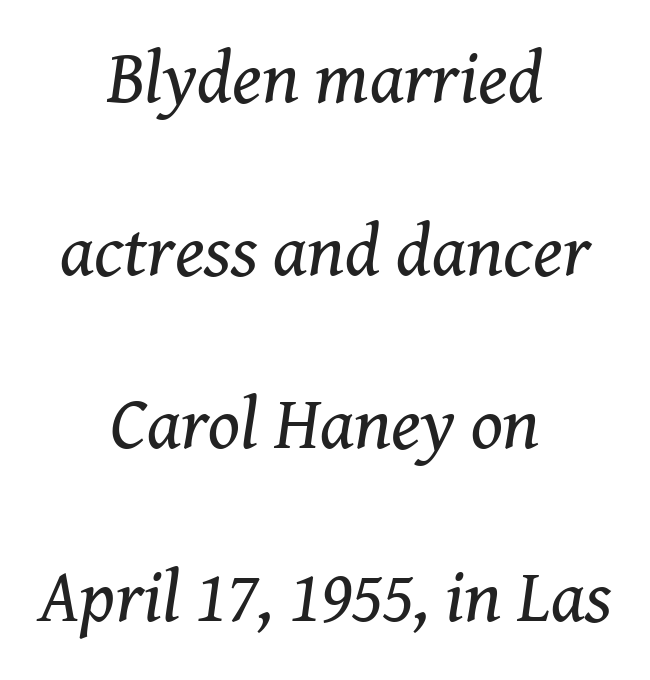
The image shows 74 px regular-weight serif type, italic (leaning right); set centered, loose line spacing (2.34x), normal letter spacing, not underlined; medium stroke contrast and a medium x-height.
